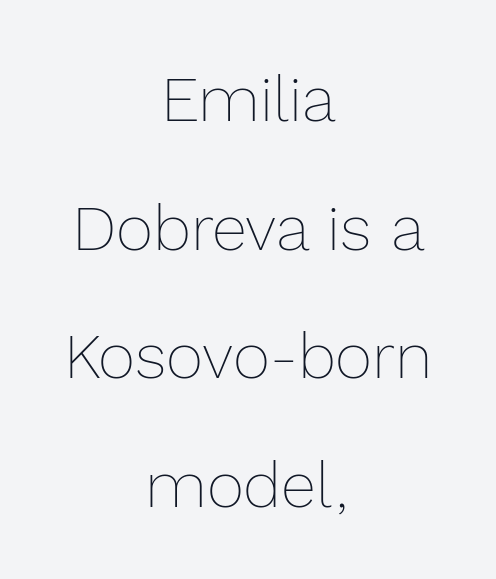
{"italic": "no", "bold": "no", "weight": "thin", "width": "normal", "x_height": "medium", "monospaced": "no", "underline": "no", "align": "center", "line_spacing": "loose", "line_spacing_ratio": 2.01, "letter_spacing": "normal", "letter_spacing_em": 0.0, "glyph_px": 64}
